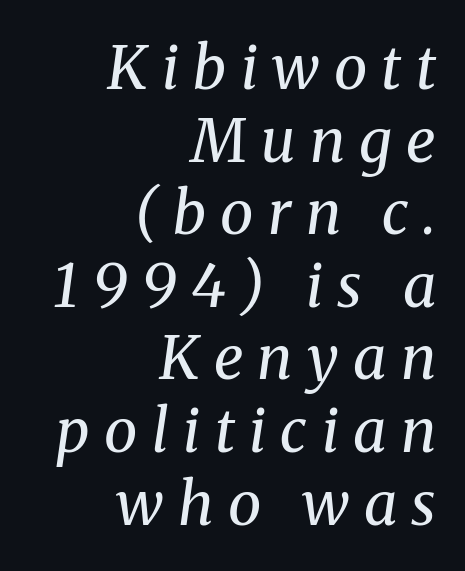
The image shows 60 px regular-weight serif type, italic (leaning right); set right-aligned, line spacing 1.21x, unusually wide letter spacing (+0.24 em), not underlined; medium stroke contrast and a medium x-height.
